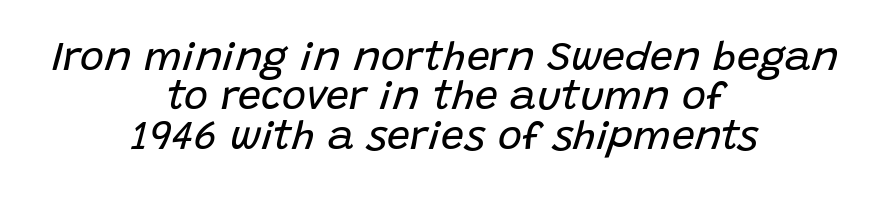
Is this a fixed-width face? No — the glyphs have proportional, varying widths. Stroke mass is kept to a normal reading level or below. The font's italic variant was chosen for this text. Glance below the letters and you will spot only blank space.
